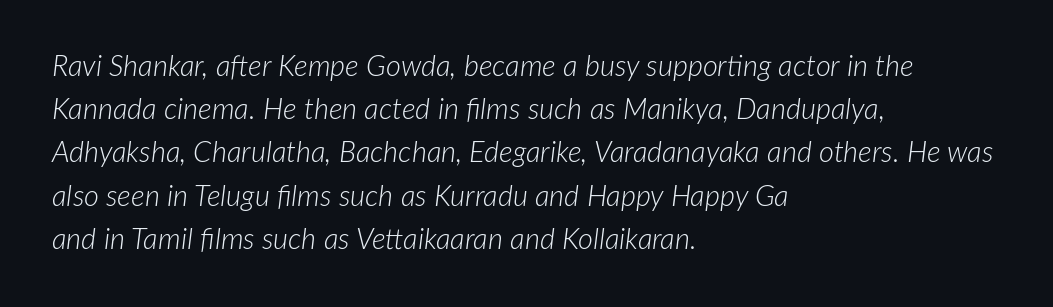
The image shows 29 px light type, italic (leaning right); set left-aligned, normal line spacing (1.49x), normal letter spacing, not underlined; low stroke contrast and a medium x-height.
